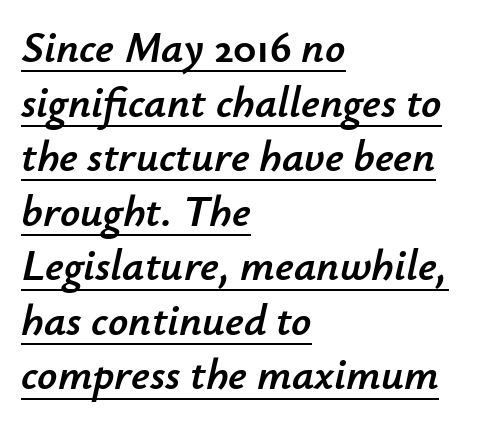
Q: Is the text italic (slanted)? A: Yes, it leans right by about 12 degrees.
Q: Is the text underlined? A: Yes.
Q: How is the paragraph aligned? A: Left-aligned.
Q: Is the spacing between letters normal or unusually wide? A: Normal.
Q: Width (condensed, normal, or wide)? A: Normal.
Q: Stroke contrast? A: Low.
Q: x-height? A: Small.
Q: Monospaced? A: No.
